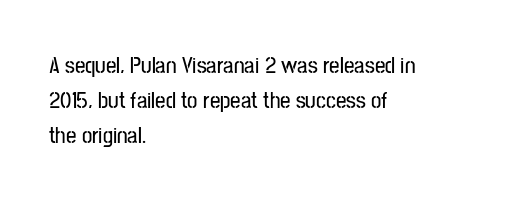
Q: Is the text italic (slanted)? A: No, it is upright.
Q: Is the text underlined? A: No.
Q: How is the paragraph aligned? A: Left-aligned.
Q: Is the spacing between letters normal or unusually wide? A: Normal.
Q: Is the spacing between lines tight, normal or loose? A: Normal.
